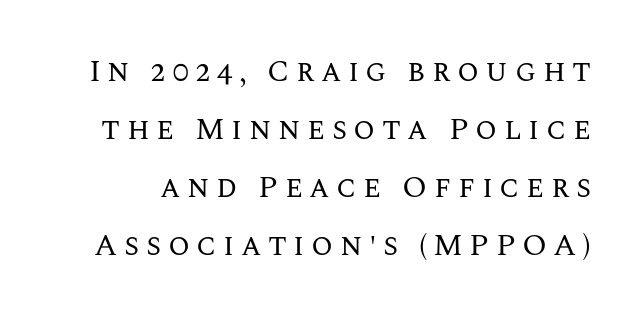
{"italic": "no", "bold": "no", "weight": "regular", "width": "normal", "stroke_contrast": "medium", "x_height": "large", "monospaced": "no", "underline": "no", "line_spacing_ratio": 1.87, "letter_spacing": "wide", "letter_spacing_em": 0.21, "glyph_px": 31}
